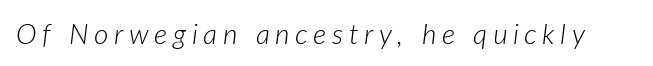
Between one letter and the next there's a generous, obvious gap. Rule under the text: the space is simply empty. The passage shown is typed in a proportional face where columns would drift. The strokes carry an ordinary text weight at most. The whole block is typeset with a tilt.
